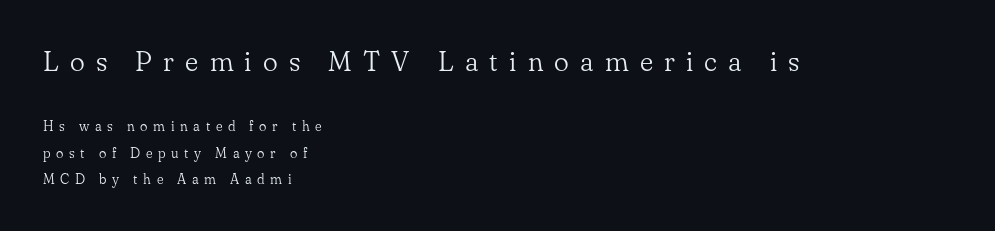
The image shows 28 px light serif type, upright; set left-aligned, line spacing 1.86x, unusually wide letter spacing (+0.4 em), not underlined; the first (top) block is 2.0x larger; low stroke contrast and a small x-height.
